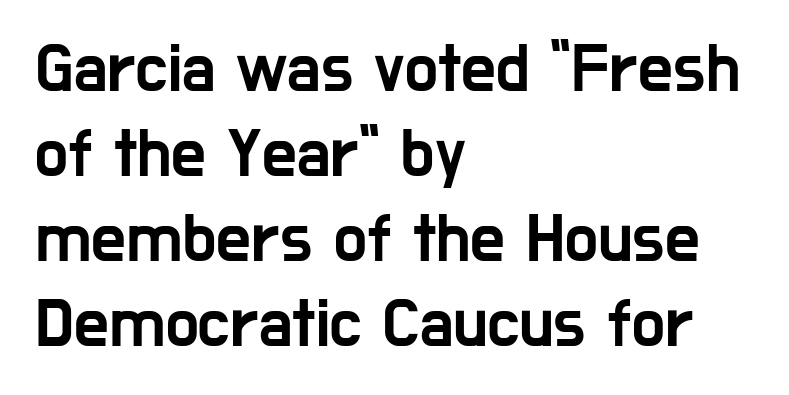
In CSS terms this would be text-align: left. Is this a sans? Yes — the strokes have no serifs. Is there any slant? The stems are plumb. Character widths vary here, with narrow letters taking less room than wide ones. The gaps between neighbouring characters are ordinary and unremarkable.
